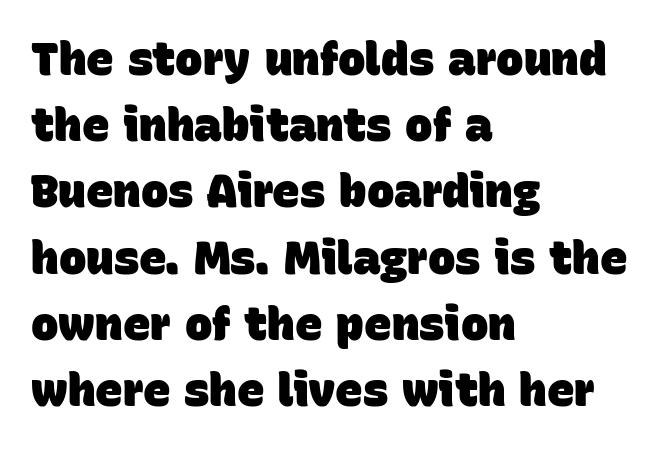
{"serif": "no", "bold": "yes", "weight": "heavy", "width": "normal", "stroke_contrast": "low", "x_height": "large", "monospaced": "no", "underline": "no", "align": "left", "line_spacing": "normal", "line_spacing_ratio": 1.44, "letter_spacing": "normal", "letter_spacing_em": 0.0, "glyph_px": 46}
